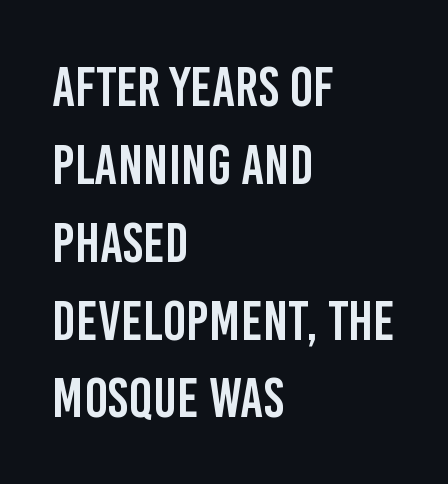
Look at the tracking — it's just the regular setting, nothing added. A typesetter would call this proportional, since set widths differ per character. Evenly set lines give the paragraph a standard silhouette. Each letter's strokes conclude bluntly, with no projecting serifs. The baseline area is clear. Italic? Not at all — the glyphs are vertical.
